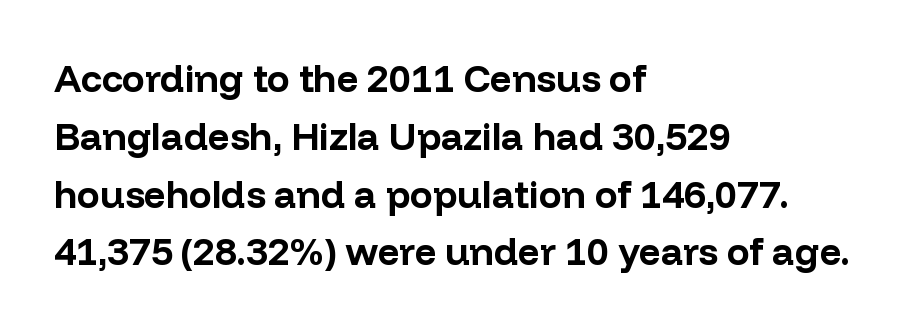
The image shows 38 px bold sans-serif type, upright; set left-aligned, normal line spacing (1.52x), normal letter spacing, not underlined; low stroke contrast and a medium x-height.
